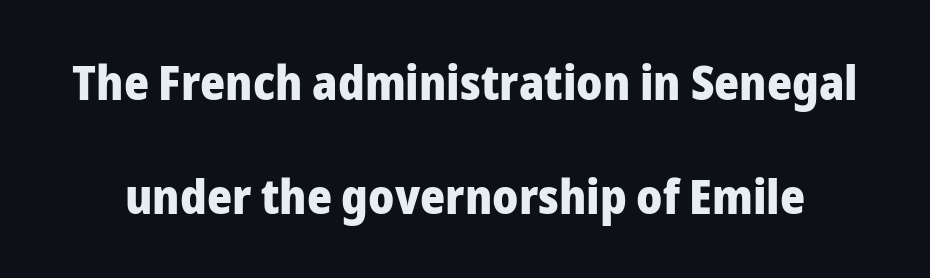
Q: Is the text bold? A: Yes.
Q: Is the text italic (slanted)? A: No, it is upright.
Q: Is the typeface a serif or a sans-serif typeface? A: Sans-serif.
Q: Is the text underlined? A: No.
Q: Is the spacing between letters normal or unusually wide? A: Normal.
Q: Is the spacing between lines tight, normal or loose? A: Loose.
Q: Width (condensed, normal, or wide)? A: Normal.
Q: Stroke contrast? A: Low.
Q: x-height? A: Medium.
Q: Monospaced? A: No.
